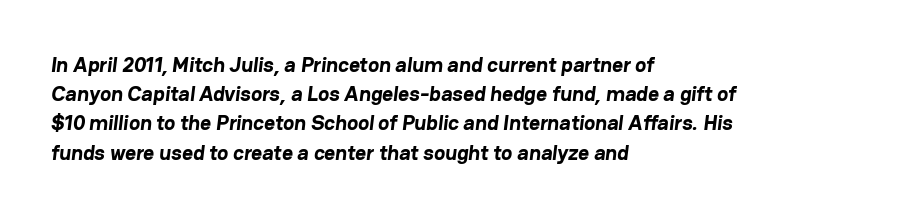
Q: Is the text bold? A: Yes.
Q: Is the text underlined? A: No.
Q: How is the paragraph aligned? A: Left-aligned.
Q: Is the spacing between letters normal or unusually wide? A: Normal.
Q: Is the spacing between lines tight, normal or loose? A: Normal.
